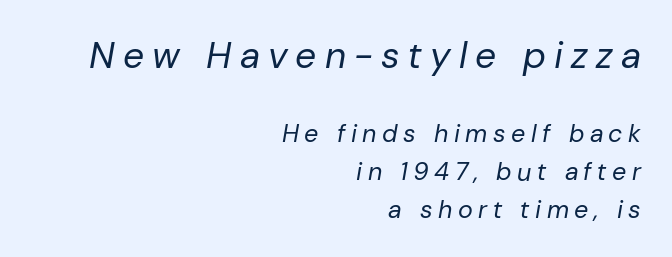
The image shows 37 px regular-weight type, italic (leaning right); set right-aligned, normal line spacing (1.52x), unusually wide letter spacing (+0.22 em), not underlined; the first (top) block is 1.48x larger; low stroke contrast and a medium x-height.
